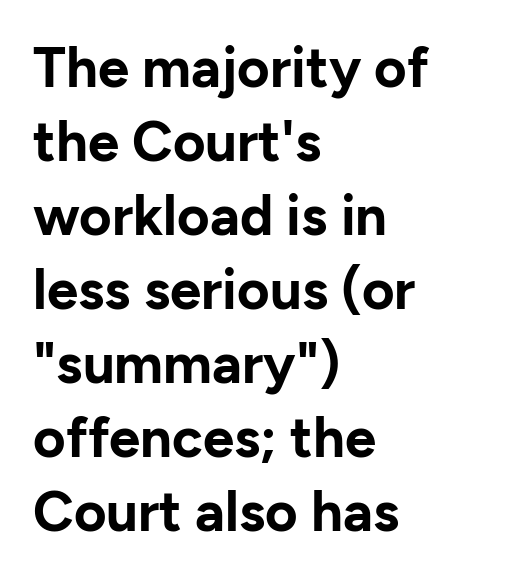
Q: Is the text bold? A: Yes.
Q: Is the text italic (slanted)? A: No, it is upright.
Q: Is the typeface a serif or a sans-serif typeface? A: Sans-serif.
Q: Is the text underlined? A: No.
Q: How is the paragraph aligned? A: Left-aligned.
Q: Is the spacing between letters normal or unusually wide? A: Normal.
Q: Is the spacing between lines tight, normal or loose? A: Normal.
Q: Width (condensed, normal, or wide)? A: Normal.
Q: Stroke contrast? A: Low.
Q: x-height? A: Medium.
Q: Monospaced? A: No.
